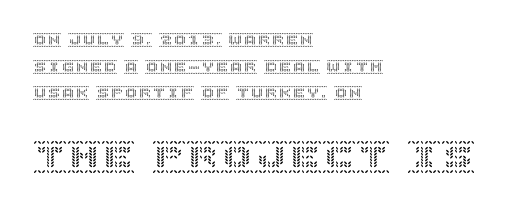
Q: Is the text italic (slanted)? A: No, it is upright.
Q: Is the text underlined? A: No.
Q: How is the paragraph aligned? A: Left-aligned.
Q: Is the spacing between letters normal or unusually wide? A: Normal.
Q: Is the spacing between lines tight, normal or loose? A: Loose.
Q: Which block of text is set in a larger size, the first (top) or the second (bottom)? A: The second (bottom) one.
Q: Width (condensed, normal, or wide)? A: Normal.
Q: x-height? A: Large.
